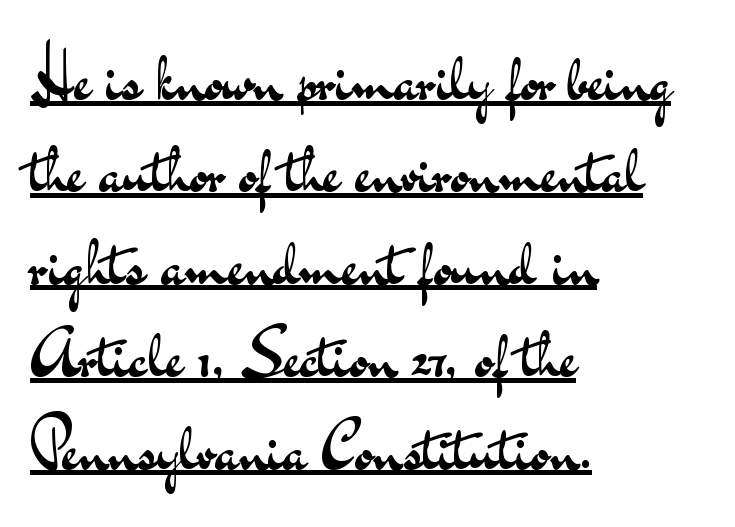
The image shows 66 px regular-weight, wide sans-serif type; set left-aligned, normal line spacing (1.4x), normal letter spacing, underlined; medium stroke contrast and a small x-height.
